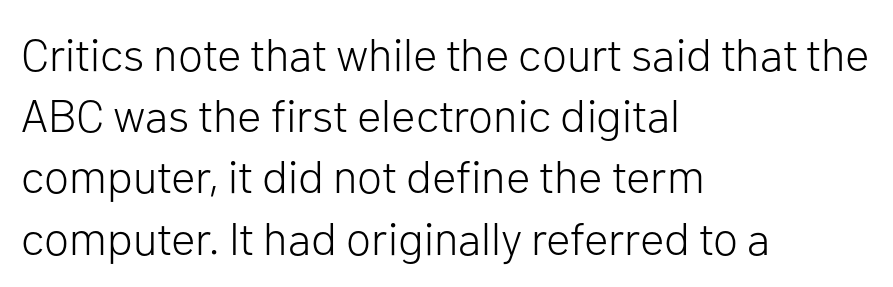
{"serif": "no", "italic": "no", "bold": "no", "weight": "light", "width": "normal", "stroke_contrast": "low", "x_height": "medium", "monospaced": "no", "underline": "no", "align": "left", "line_spacing": "normal", "line_spacing_ratio": 1.33, "letter_spacing": "normal", "letter_spacing_em": 0.0, "glyph_px": 46}
